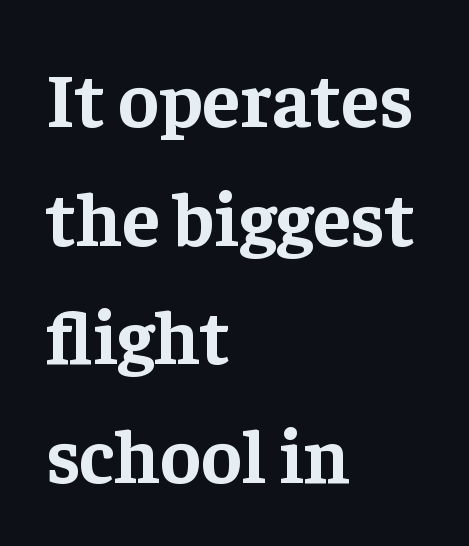
The image shows 77 px bold serif type, upright; set left-aligned, normal line spacing (1.54x), normal letter spacing, not underlined; low stroke contrast and a medium x-height.
